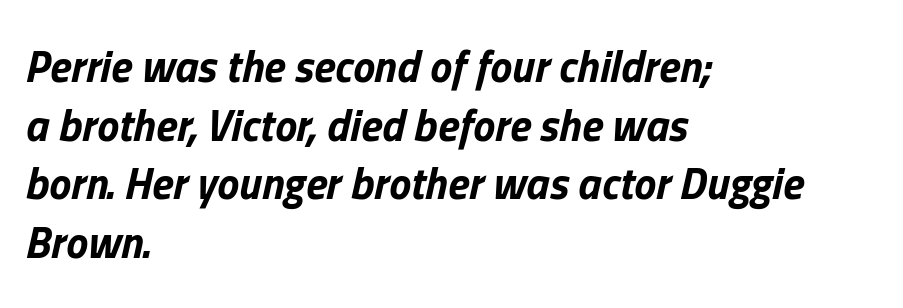
Honestly, the letter spacing is just normal — you wouldn't notice it. The passage is arranged the way most books set body copy — flush left. Type without underlining. The typesetting leans heavy: a genuine bold. Notice how the stems are inclined rather than vertical — that's the hallmark of italics.
